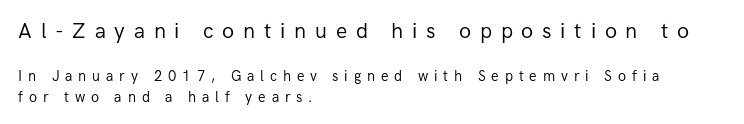
The image shows 21 px text type, upright; set left-aligned, normal line spacing (1.52x), unusually wide letter spacing (+0.42 em), not underlined; the first (top) block is 1.5x larger.
